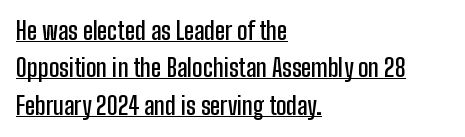
{"italic": "no", "bold": "semi", "underline": "yes", "align": "left", "line_spacing": "normal", "line_spacing_ratio": 1.56, "letter_spacing": "normal", "letter_spacing_em": 0.0, "glyph_px": 24}
